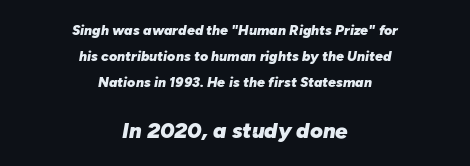
{"italic": "yes", "lean": "right", "slant_degrees": 10, "bold": "yes", "underline": "no", "align": "center", "line_spacing_ratio": 1.87, "letter_spacing": "normal", "letter_spacing_em": 0.0, "larger_block": "second", "size_ratio": 1.57, "glyph_px": 22}
